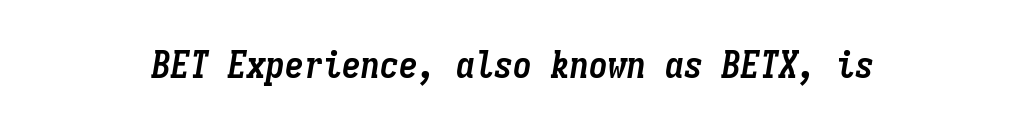
Default kerning and tracking; the words read as compact shapes. Emphasis-style slanted type is in use. Decoration check: the copy has no underline. The letters march in equal steps, a hallmark of fixed-pitch type.
